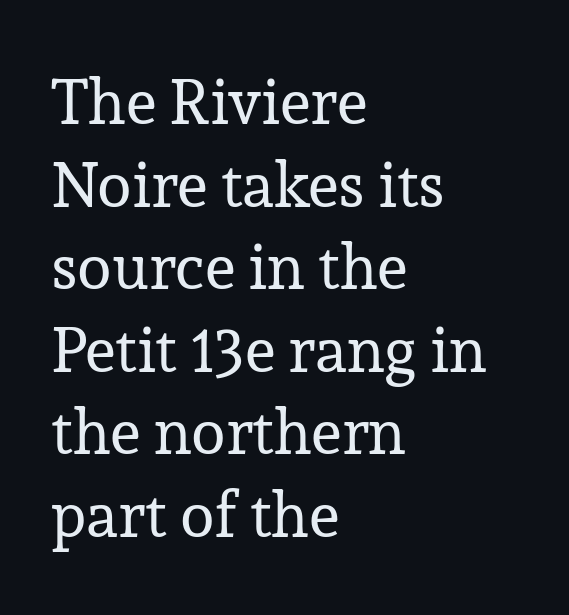
{"serif": "yes", "italic": "no", "bold": "no", "weight": "regular", "width": "normal", "stroke_contrast": "low", "x_height": "medium", "monospaced": "no", "underline": "no", "align": "left", "line_spacing": "normal", "line_spacing_ratio": 1.31, "letter_spacing": "normal", "letter_spacing_em": 0.0, "glyph_px": 63}
